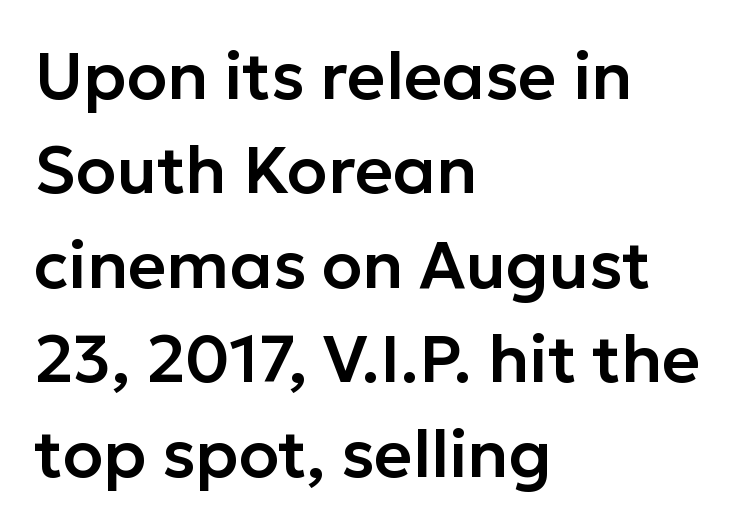
The image shows 66 px sans-serif type, upright; set left-aligned, normal line spacing (1.43x), normal letter spacing, not underlined; low stroke contrast and a medium x-height.
